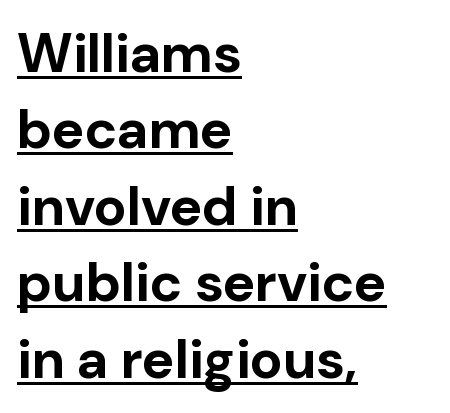
The image shows 55 px bold sans-serif type, upright; set left-aligned, normal line spacing (1.39x), normal letter spacing, underlined; low stroke contrast and a medium x-height.
